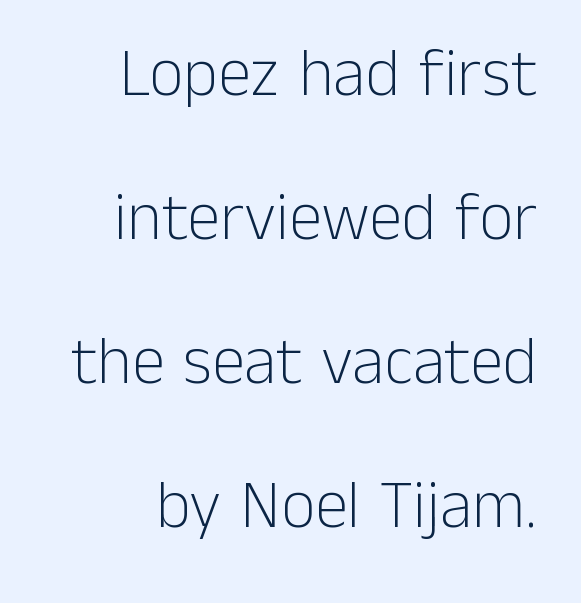
{"serif": "no", "italic": "no", "bold": "no", "weight": "light", "width": "normal", "stroke_contrast": "low", "x_height": "medium", "monospaced": "no", "underline": "no", "align": "right", "line_spacing": "loose", "line_spacing_ratio": 2.15, "letter_spacing": "normal", "letter_spacing_em": 0.0, "glyph_px": 67}
